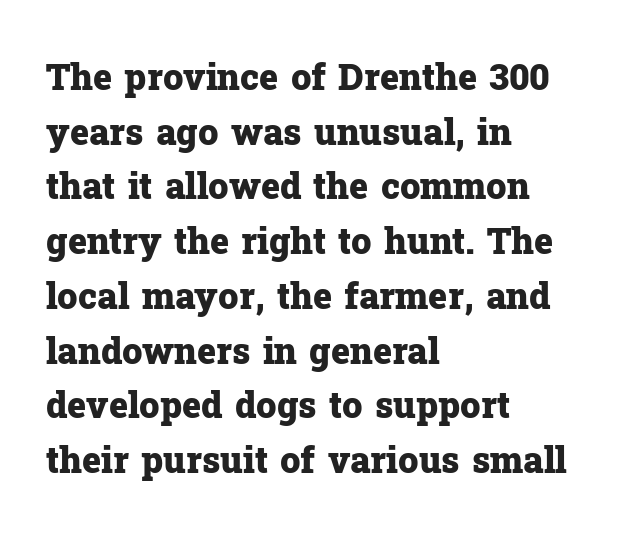
{"serif": "yes", "italic": "no", "bold": "yes", "weight": "heavy", "width": "normal", "stroke_contrast": "low", "x_height": "medium", "monospaced": "no", "underline": "no", "align": "left", "line_spacing": "normal", "line_spacing_ratio": 1.52, "letter_spacing": "normal", "letter_spacing_em": 0.0, "glyph_px": 36}
